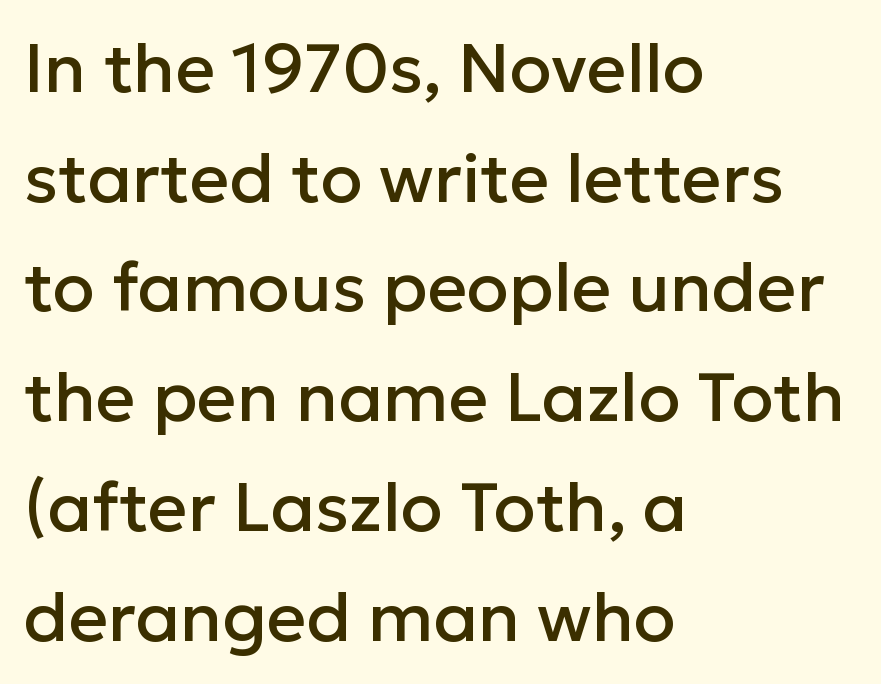
The image shows 69 px sans-serif type, upright; set left-aligned, normal line spacing (1.59x), normal letter spacing, not underlined; low stroke contrast and a medium x-height.
